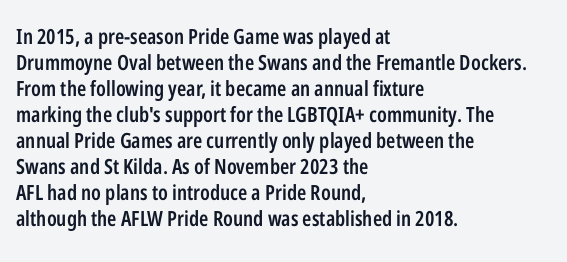
Set as a demibold, roughly 600 on the weight scale. Letter spacing: default. Where is the straight margin? On the left. Designer's note — italics off, roman on. Descenders are the only things crossing below the line.
